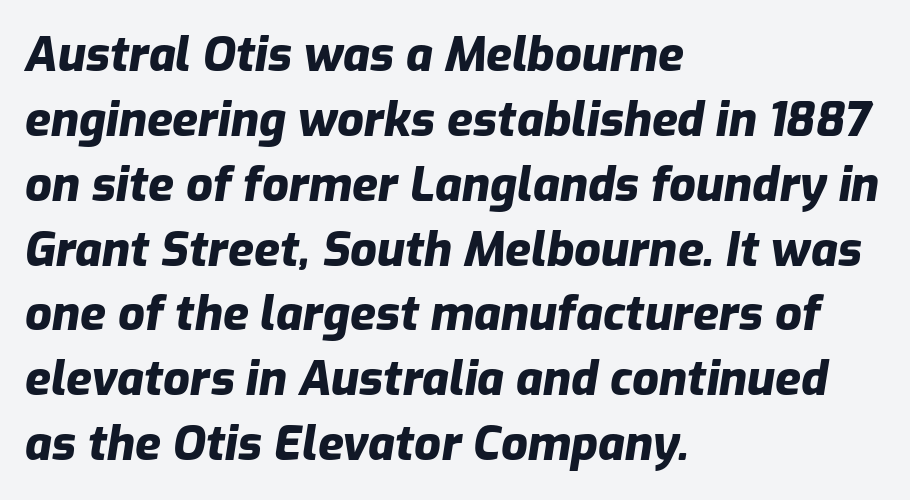
The image shows 47 px heavy type, italic (leaning right); set left-aligned, normal line spacing (1.38x), normal letter spacing, not underlined; low stroke contrast and a medium x-height.
